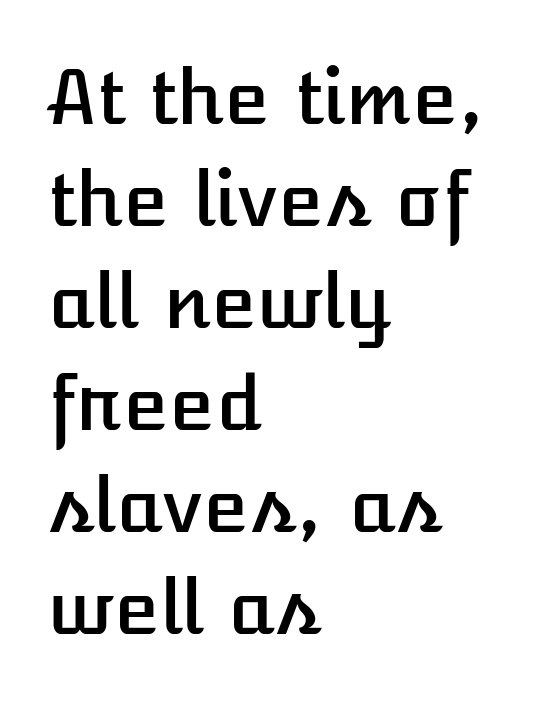
The zone under the glyphs is completely vacant. Compared with typical paragraphs, the rows here are spaced about the same. A classic flush-left, rag-right setting is used for this passage. Proportional: the letters do not fall into vertical columns. This sample uses an upright cut, with every glyph sitting square on the baseline. In terms of letterspacing, this is plain default setting.
